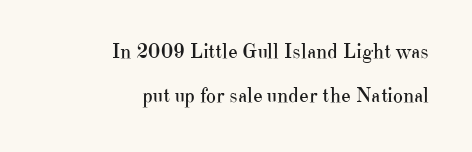
{"italic": "no", "bold": "no", "underline": "no", "align": "right", "line_spacing": "loose", "line_spacing_ratio": 2.08, "letter_spacing": "normal", "letter_spacing_em": 0.0, "glyph_px": 21}
